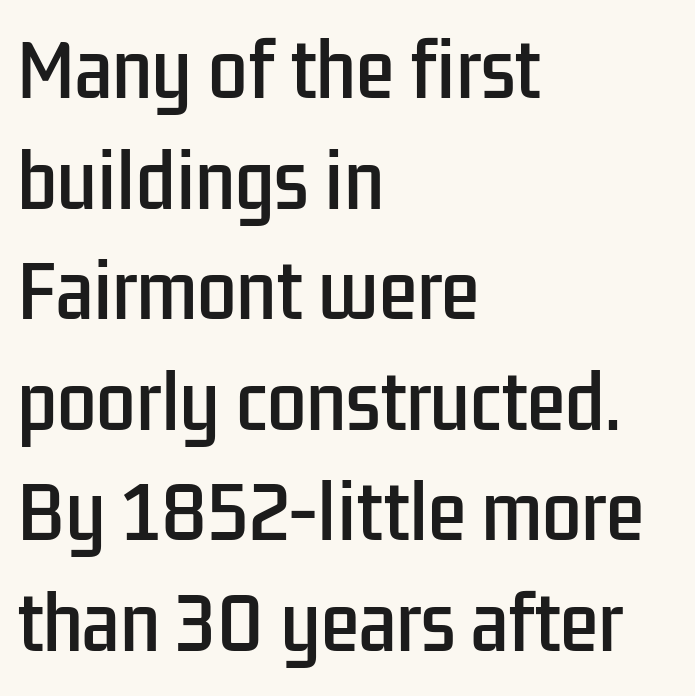
This block has exactly the height ordinary leading produces. Characters remain perfectly vertical along every line. Check the space under the baseline: it is left empty. Is this a fixed-width face? No — the glyphs have proportional, varying widths. Characters follow at the spacing the type designer built in.
